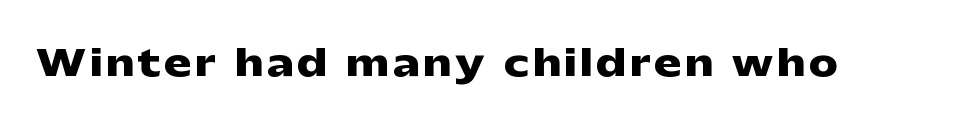
Q: Is the text bold? A: Yes.
Q: Is the text italic (slanted)? A: No, it is upright.
Q: Is the typeface a serif or a sans-serif typeface? A: Sans-serif.
Q: Is the text underlined? A: No.
Q: Width (condensed, normal, or wide)? A: Wide.
Q: Stroke contrast? A: Low.
Q: x-height? A: Medium.
Q: Monospaced? A: No.
